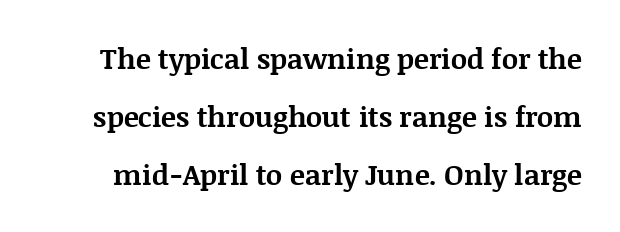
{"serif": "yes", "italic": "no", "bold": "yes", "weight": "bold", "width": "normal", "stroke_contrast": "medium", "x_height": "large", "monospaced": "no", "underline": "no", "line_spacing": "loose", "line_spacing_ratio": 2.07, "letter_spacing": "normal", "letter_spacing_em": 0.0, "glyph_px": 28}
